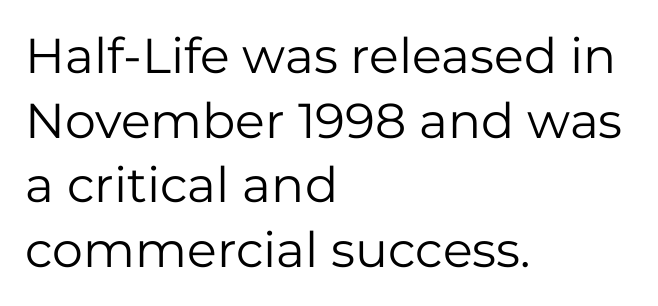
{"serif": "no", "italic": "no", "bold": "no", "weight": "regular", "width": "normal", "stroke_contrast": "low", "x_height": "medium", "monospaced": "no", "underline": "no", "align": "left", "line_spacing": "normal", "line_spacing_ratio": 1.32, "letter_spacing": "normal", "letter_spacing_em": 0.0, "glyph_px": 49}
